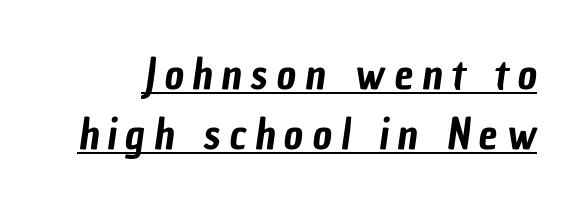
Students, observe: this is what conventionally led text looks like. The lettering is marked with a stroke running underneath it. A typesetter would call this proportional, since set widths differ per character. This sample uses a sans-serif face. The type is letterspaced generously, with wide tracking.
